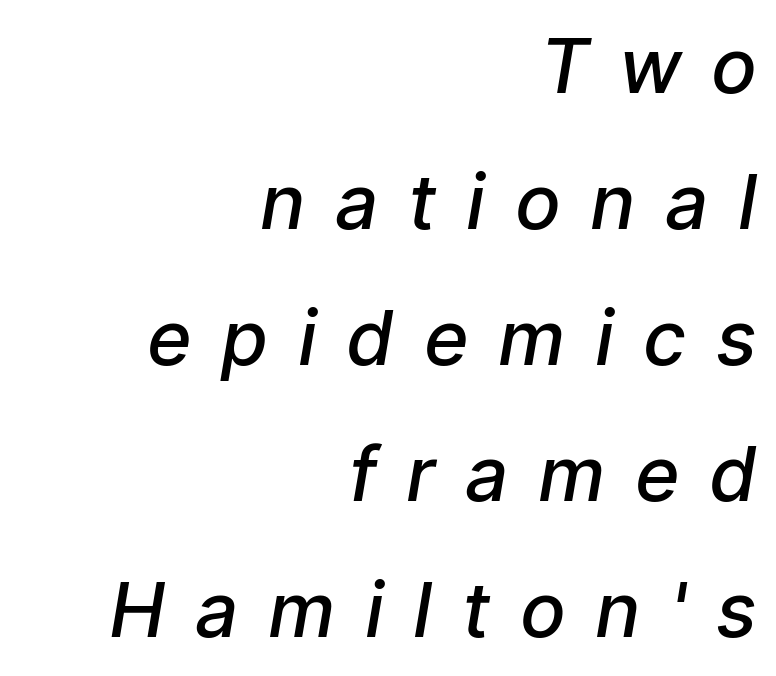
The image shows 76 px semibold sans-serif type; set right-aligned, line spacing 1.79x, unusually wide letter spacing (+0.39 em), not underlined; low stroke contrast and a medium x-height.
